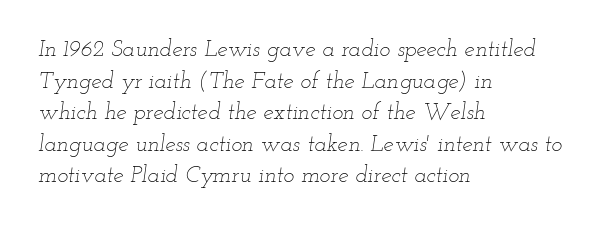
The image shows 23 px text type, italic (leaning right); set left-aligned, normal line spacing (1.37x), normal letter spacing, not underlined.
